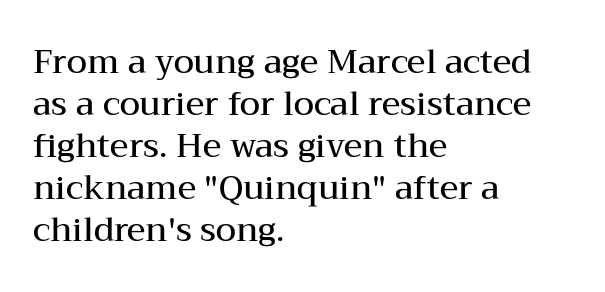
The image shows 33 px semibold, wide serif type, upright; set left-aligned, normal line spacing (1.27x), normal letter spacing, not underlined; medium stroke contrast and a medium x-height.
